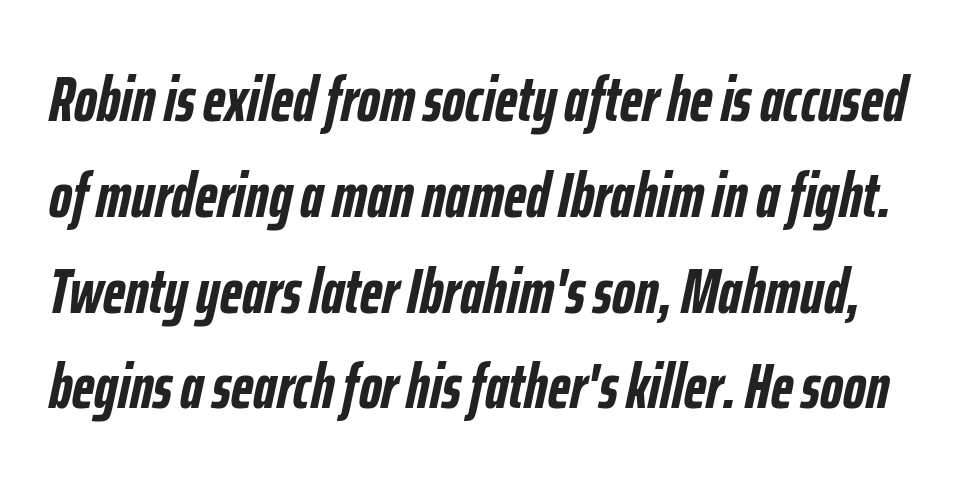
The image shows 63 px semibold, condensed type, italic (leaning right); set normal line spacing (1.52x), normal letter spacing, not underlined; low stroke contrast and a medium x-height.
